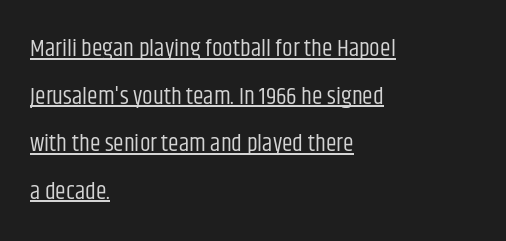
The image shows 24 px text type, upright; set left-aligned, loose line spacing (1.98x), normal letter spacing, underlined.
